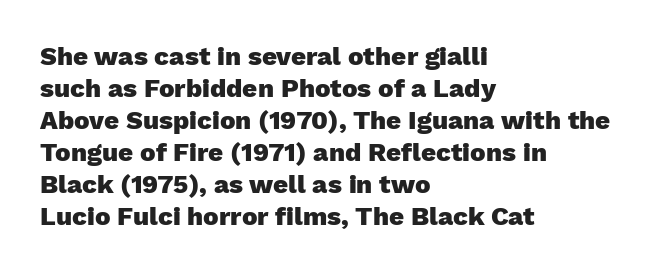
{"italic": "no", "bold": "yes", "underline": "no", "align": "left", "line_spacing_ratio": 1.23, "letter_spacing": "normal", "letter_spacing_em": 0.0, "glyph_px": 26}
